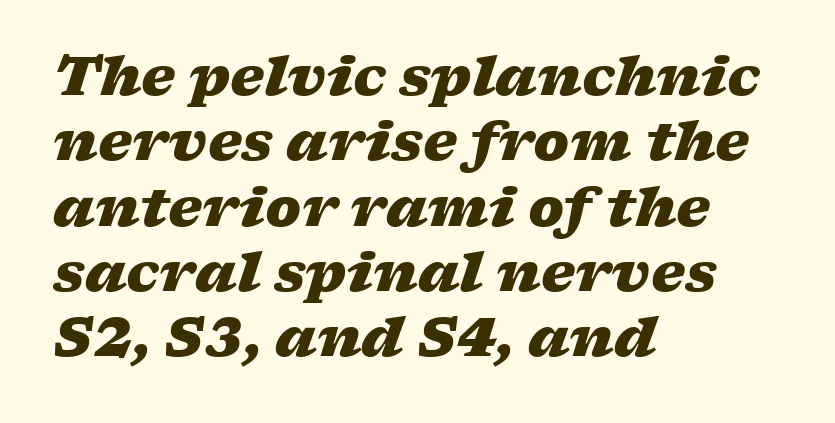
The image shows 54 px heavy, wide type, italic (leaning right); set left-aligned, line spacing 1.21x, normal letter spacing, not underlined; low stroke contrast and a medium x-height.
